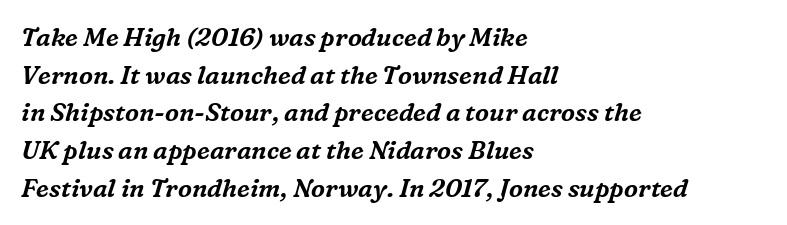
The image shows 25 px text type, italic (leaning right); set left-aligned, normal line spacing (1.51x), normal letter spacing, not underlined.
